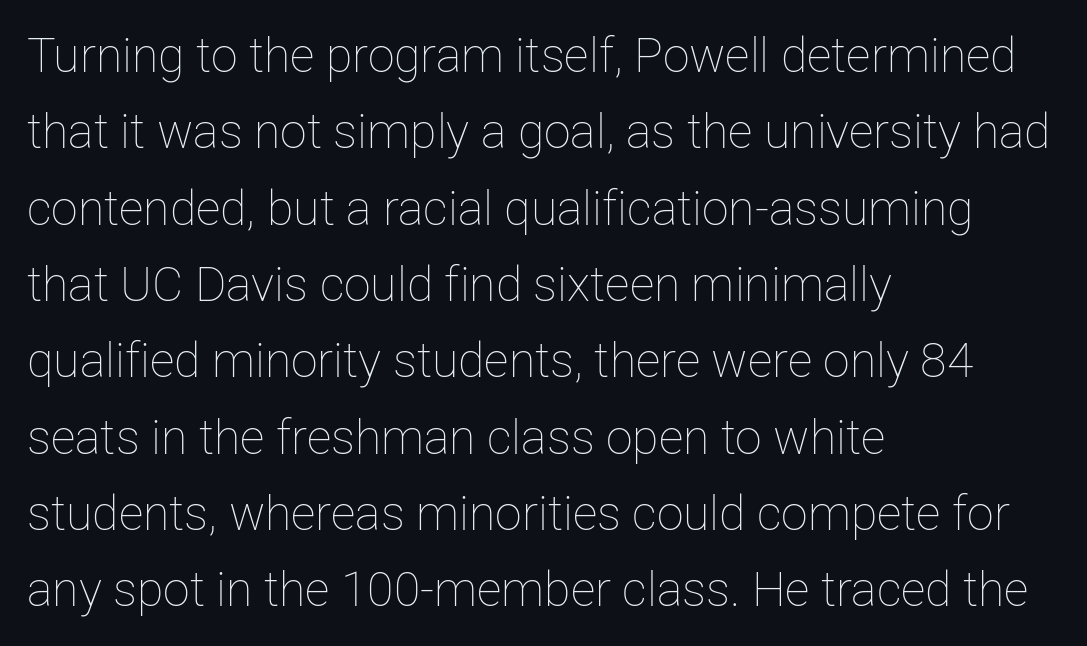
{"italic": "no", "bold": "no", "weight": "thin", "width": "normal", "stroke_contrast": "low", "x_height": "medium", "monospaced": "no", "underline": "no", "align": "left", "line_spacing": "normal", "line_spacing_ratio": 1.59, "letter_spacing": "normal", "letter_spacing_em": 0.0, "glyph_px": 48}
